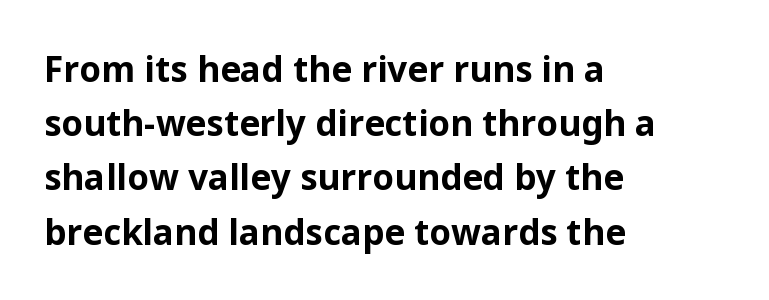
The image shows 35 px bold sans-serif type, upright; set left-aligned, normal line spacing (1.55x), normal letter spacing, not underlined; low stroke contrast and a medium x-height.
